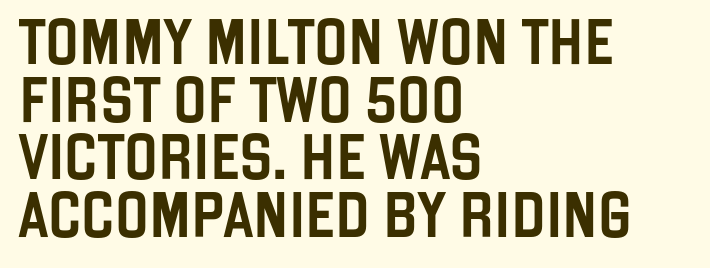
The image shows 45 px condensed sans-serif type, upright; set left-aligned, normal line spacing (1.28x), normal letter spacing, not underlined; low stroke contrast and a large x-height.
